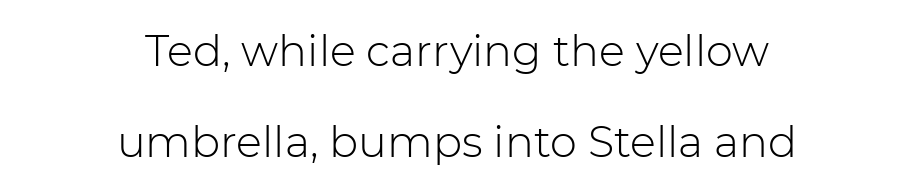
Q: Is the text bold? A: No.
Q: Is the text italic (slanted)? A: No, it is upright.
Q: Is the typeface a serif or a sans-serif typeface? A: Sans-serif.
Q: Is the text underlined? A: No.
Q: How is the paragraph aligned? A: Centered.
Q: Is the spacing between letters normal or unusually wide? A: Normal.
Q: Is the spacing between lines tight, normal or loose? A: Loose.
Q: Width (condensed, normal, or wide)? A: Normal.
Q: Stroke contrast? A: Low.
Q: x-height? A: Medium.
Q: Monospaced? A: No.
